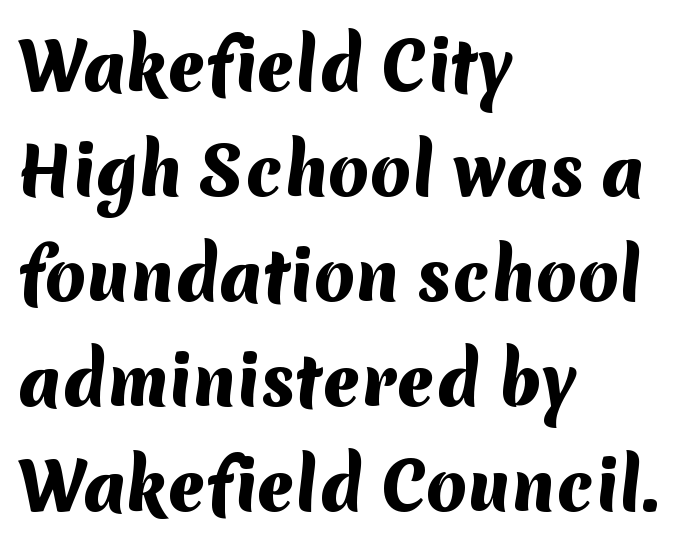
{"serif": "no", "bold": "yes", "weight": "heavy", "width": "normal", "stroke_contrast": "medium", "x_height": "medium", "monospaced": "no", "underline": "no", "align": "left", "line_spacing": "normal", "line_spacing_ratio": 1.59, "letter_spacing": "normal", "letter_spacing_em": 0.0, "glyph_px": 66}
